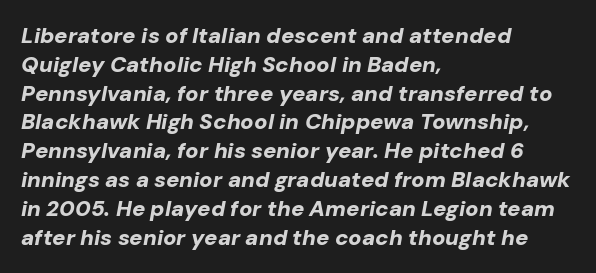
Anything drawn beneath the words? Only blank space. The specimen reads as italic at a glance. The block of text has a typical density, with ordinary space between rows. The glyphs have the mass of a bold cut. Casual observation: everything's shoved over to the left. There is no visible air inserted between adjacent glyphs.
